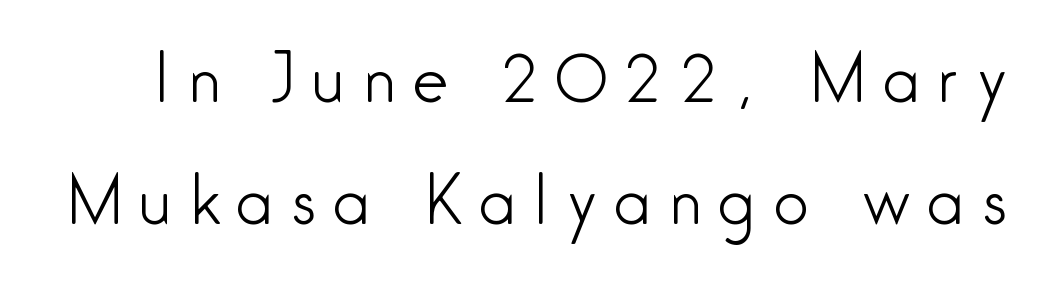
Q: Is the text bold? A: No.
Q: Is the text italic (slanted)? A: No, it is upright.
Q: Is the typeface a serif or a sans-serif typeface? A: Sans-serif.
Q: Is the text underlined? A: No.
Q: Is the spacing between letters normal or unusually wide? A: Unusually wide.
Q: Is the spacing between lines tight, normal or loose? A: Loose.
Q: Width (condensed, normal, or wide)? A: Condensed.
Q: Stroke contrast? A: Low.
Q: x-height? A: Medium.
Q: Monospaced? A: No.
